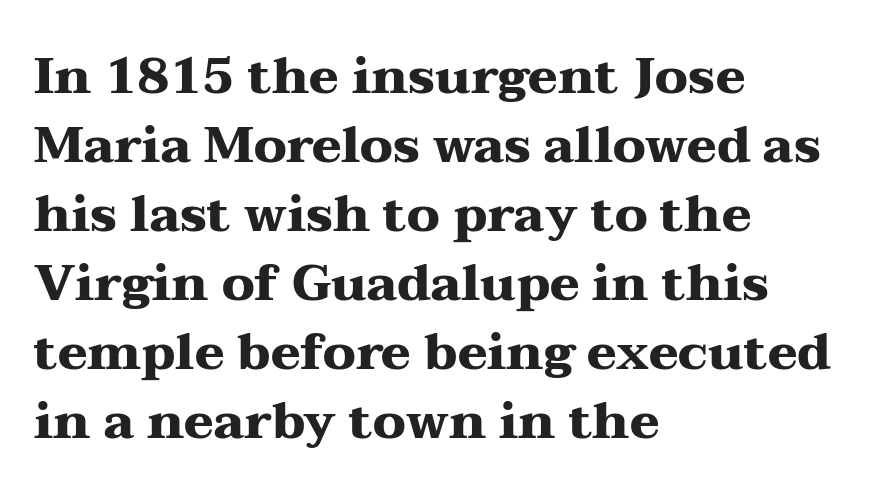
{"serif": "yes", "italic": "no", "bold": "yes", "weight": "heavy", "width": "wide", "stroke_contrast": "medium", "x_height": "medium", "monospaced": "no", "underline": "no", "align": "left", "line_spacing": "normal", "line_spacing_ratio": 1.38, "letter_spacing": "normal", "letter_spacing_em": 0.0, "glyph_px": 50}
